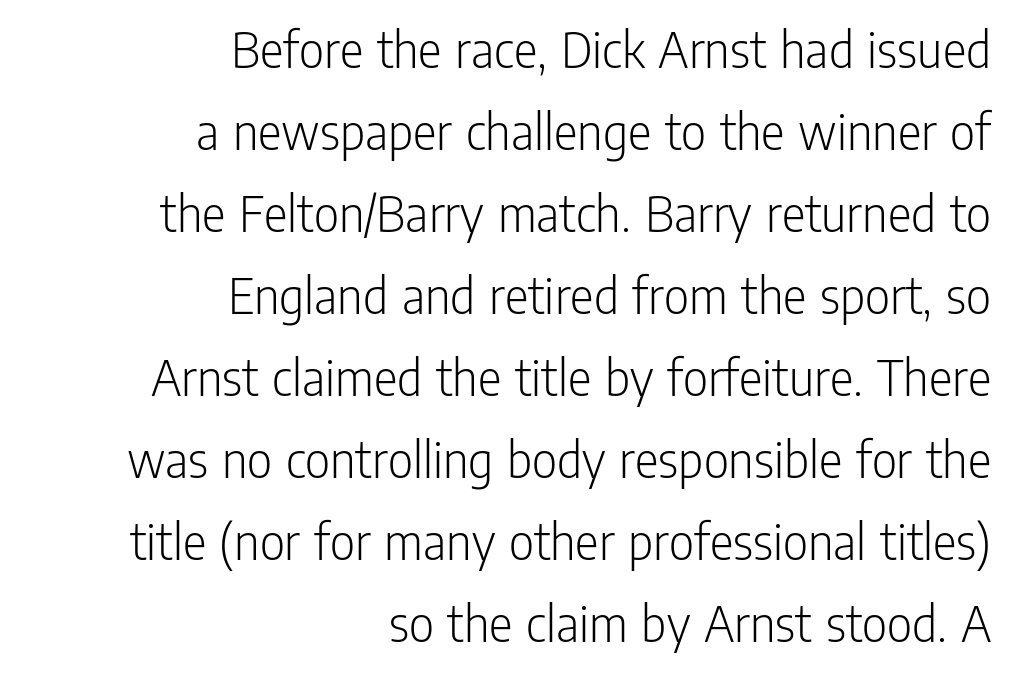
The image shows 55 px light, condensed sans-serif type, upright; set right-aligned, normal line spacing (1.49x), normal letter spacing, not underlined; low stroke contrast and a medium x-height.
